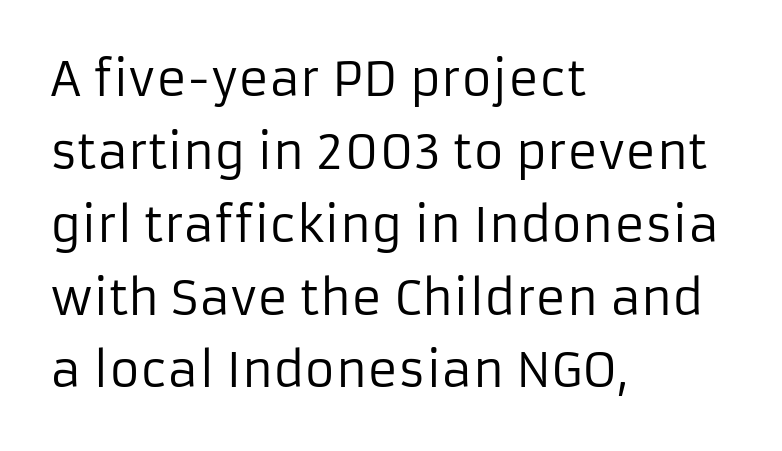
Only glyphs here, with clear space below each row. Weight class: somewhere from thin through regular. Do the characters align in a grid? No, the font is proportional. A typesetter would label this face a sans. How would I describe the line gaps? Plain and ordinary. In terms of letterspacing, this is plain default setting.
